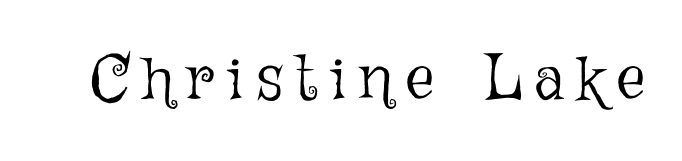
The type is letterspaced generously, with wide tracking. The letters stand upright; this is a roman face. Only glyphs here, with clear space below each row. Heaviness? Minimal to ordinary, like unemphasized prose. Each letter keeps its own natural width here, so spacing adapts to shape.
